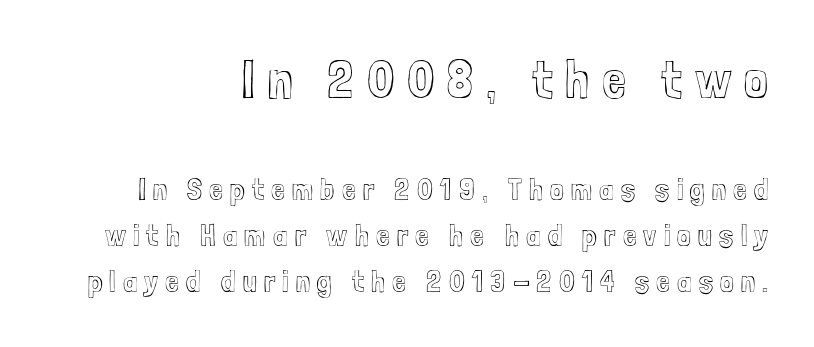
The image shows 54 px condensed type, upright; set right-aligned, normal line spacing (1.49x), unusually wide letter spacing (+0.23 em), not underlined; the first (top) block is 1.74x larger; a medium x-height.
